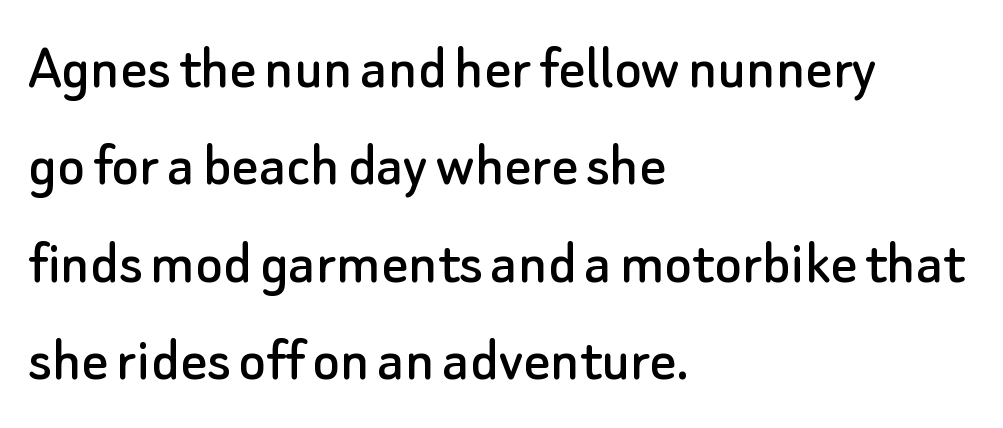
The image shows 65 px sans-serif type, upright; set left-aligned, normal line spacing (1.5x), normal letter spacing, not underlined; low stroke contrast and a small x-height.
